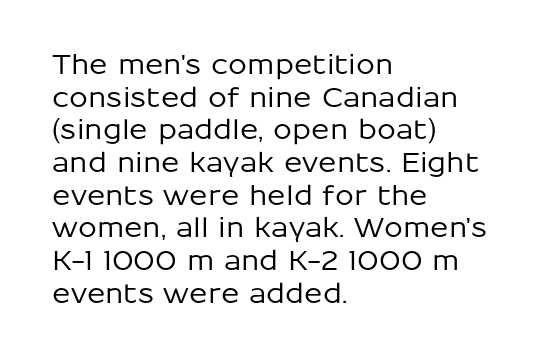
The image shows 27 px text type, upright; set left-aligned, line spacing 1.21x, normal letter spacing, not underlined.
